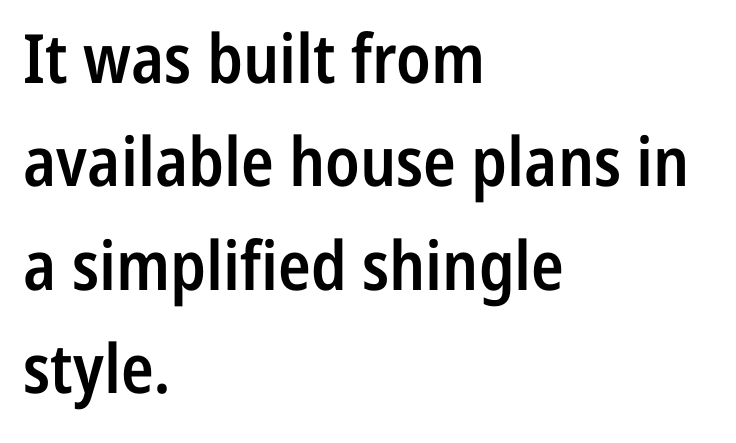
{"serif": "no", "italic": "no", "bold": "semi", "weight": "semibold", "width": "condensed", "stroke_contrast": "low", "x_height": "medium", "monospaced": "no", "underline": "no", "align": "left", "line_spacing": "normal", "line_spacing_ratio": 1.52, "letter_spacing": "normal", "letter_spacing_em": 0.0, "glyph_px": 68}
